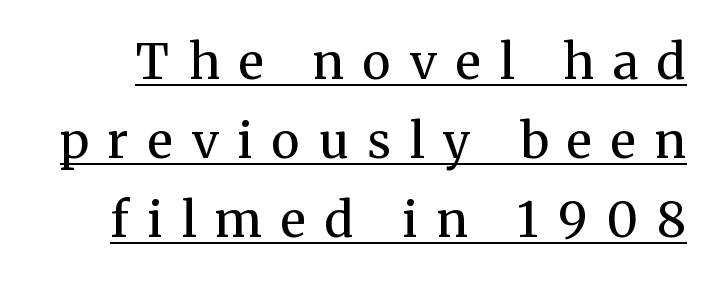
Q: Is the text bold? A: No.
Q: Is the text italic (slanted)? A: No, it is upright.
Q: Is the typeface a serif or a sans-serif typeface? A: Serif.
Q: Is the text underlined? A: Yes.
Q: Is the spacing between letters normal or unusually wide? A: Unusually wide.
Q: Is the spacing between lines tight, normal or loose? A: Normal.
Q: Width (condensed, normal, or wide)? A: Normal.
Q: Stroke contrast? A: Medium.
Q: x-height? A: Medium.
Q: Monospaced? A: No.
